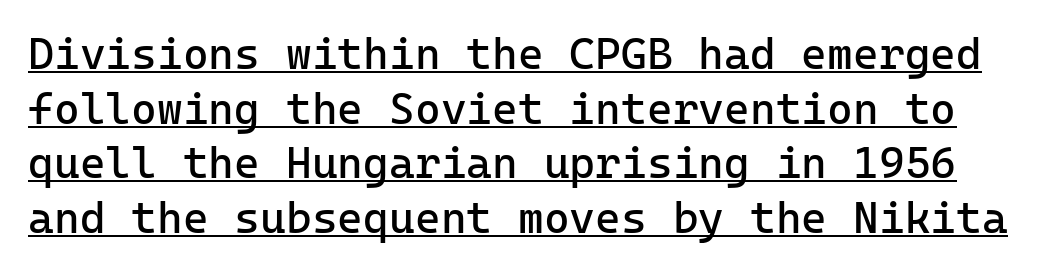
Q: Is the text bold? A: No.
Q: Is the text italic (slanted)? A: No, it is upright.
Q: Is the typeface a serif or a sans-serif typeface? A: Sans-serif.
Q: Is the text underlined? A: Yes.
Q: Is the spacing between letters normal or unusually wide? A: Normal.
Q: Width (condensed, normal, or wide)? A: Normal.
Q: Stroke contrast? A: Low.
Q: x-height? A: Medium.
